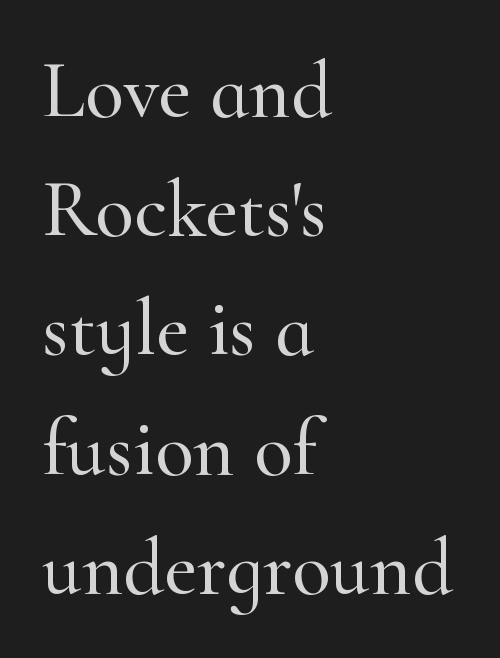
The image shows 80 px serif type, upright; set left-aligned, normal line spacing (1.49x), normal letter spacing, not underlined; high stroke contrast and a small x-height.
